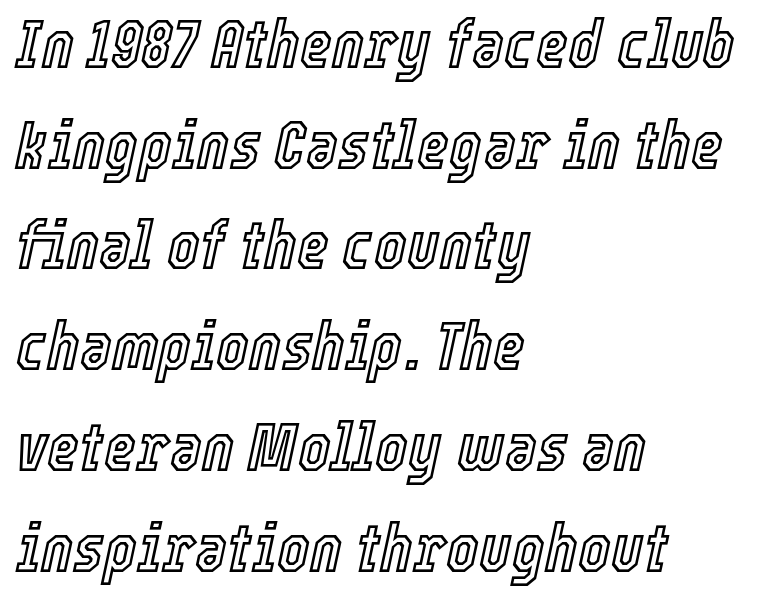
Q: Is the text italic (slanted)? A: Yes, it leans right by about 12 degrees.
Q: Is the text underlined? A: No.
Q: How is the paragraph aligned? A: Left-aligned.
Q: Is the spacing between letters normal or unusually wide? A: Normal.
Q: Is the spacing between lines tight, normal or loose? A: Normal.
Q: Width (condensed, normal, or wide)? A: Condensed.
Q: x-height? A: Medium.
Q: Monospaced? A: No.
